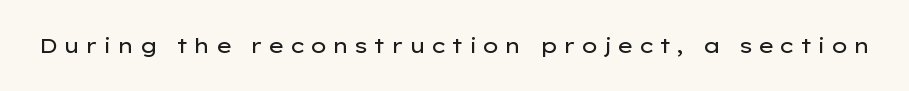
{"italic": "no", "bold": "no", "underline": "no", "letter_spacing": "wide", "letter_spacing_em": 0.24, "glyph_px": 21}
